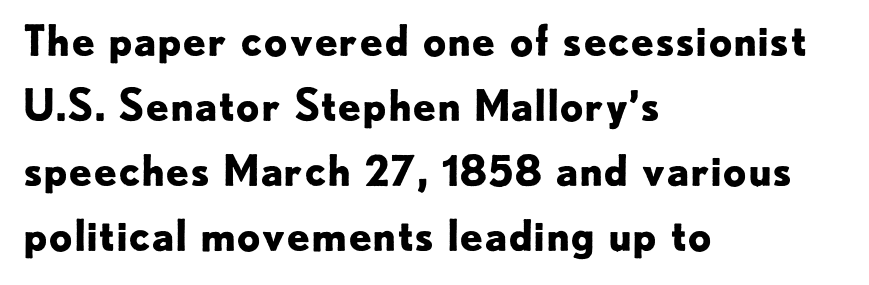
The image shows 42 px bold sans-serif type, upright; set left-aligned, normal line spacing (1.55x), normal letter spacing, not underlined; low stroke contrast and a small x-height.
